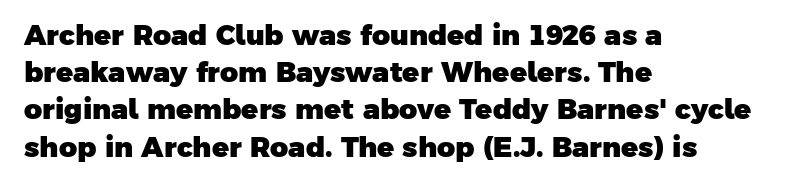
Q: Is the text bold? A: Yes.
Q: Is the typeface a serif or a sans-serif typeface? A: Sans-serif.
Q: Is the text underlined? A: No.
Q: How is the paragraph aligned? A: Left-aligned.
Q: Is the spacing between letters normal or unusually wide? A: Normal.
Q: Is the spacing between lines tight, normal or loose? A: Normal.
Q: Width (condensed, normal, or wide)? A: Normal.
Q: Stroke contrast? A: Low.
Q: x-height? A: Medium.
Q: Monospaced? A: No.
